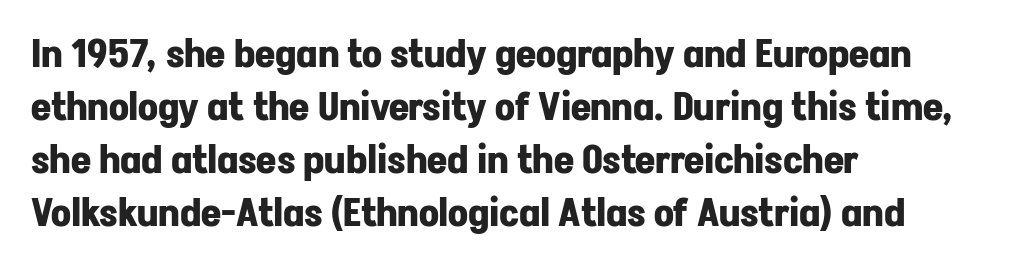
One glance says typical: line gaps are just what's usual. The passage is arranged the way most books set body copy — flush left. The type sits square on the baseline with zero lean. Is this a fixed-width face? No — the glyphs have proportional, varying widths. The characters display no serif detailing; their extremities are plain. Students, this is bold: see how much ink each stroke carries.
